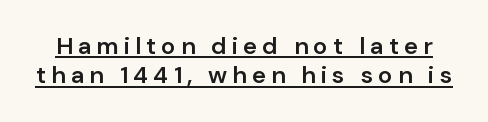
The image shows 24 px text type, upright; set line spacing 1.21x, unusually wide letter spacing (+0.21 em), underlined.
